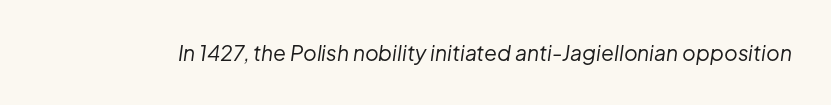
The image shows 21 px text type, italic (leaning right); set normal letter spacing, not underlined.
